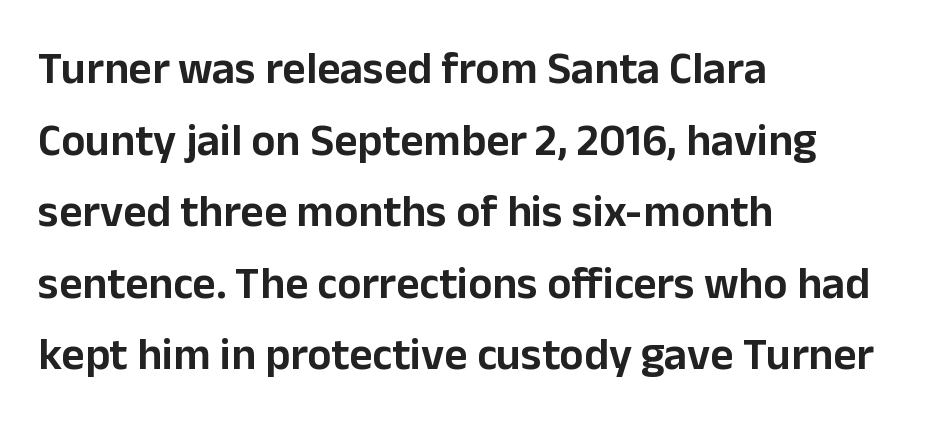
{"serif": "no", "italic": "no", "width": "normal", "stroke_contrast": "low", "x_height": "medium", "monospaced": "no", "underline": "no", "align": "left", "line_spacing": "normal", "line_spacing_ratio": 1.59, "letter_spacing": "normal", "letter_spacing_em": 0.0, "glyph_px": 45}
